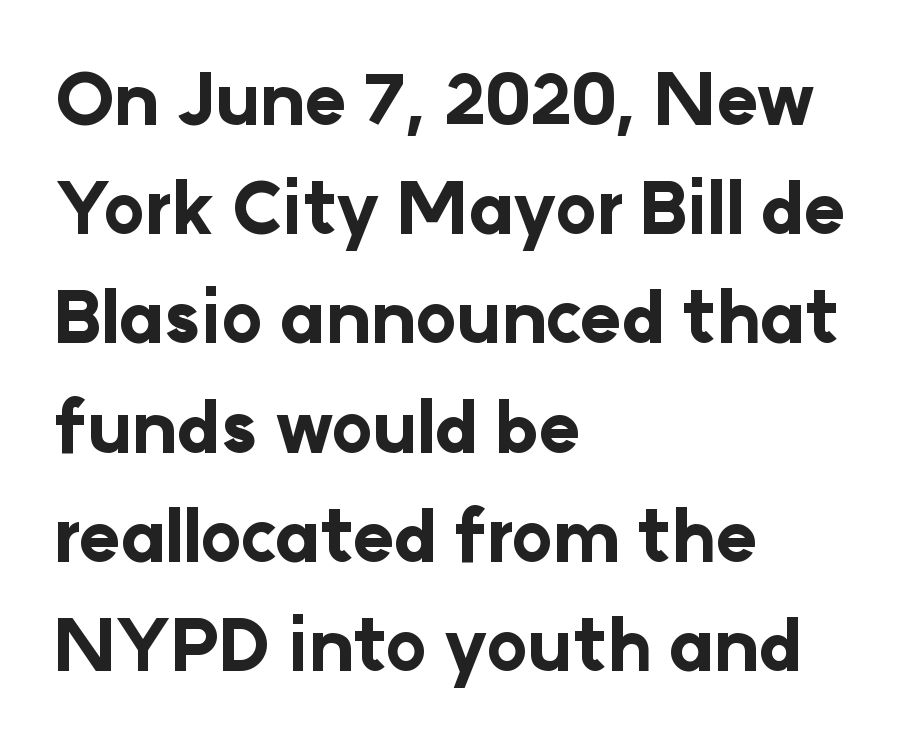
The image shows 70 px bold sans-serif type, upright; set left-aligned, normal line spacing (1.56x), normal letter spacing, not underlined; low stroke contrast and a medium x-height.
